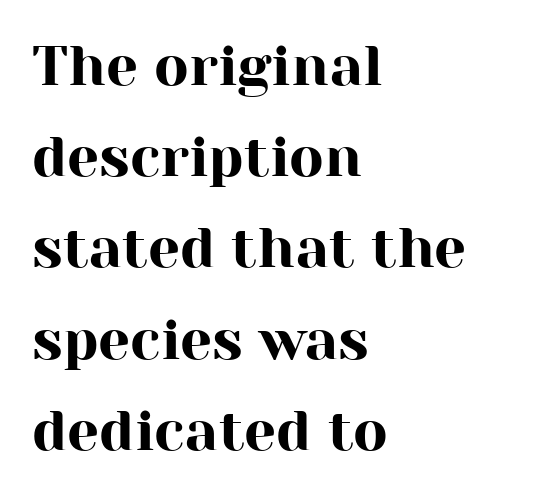
Q: Is the text italic (slanted)? A: No, it is upright.
Q: Is the typeface a serif or a sans-serif typeface? A: Serif.
Q: Is the text underlined? A: No.
Q: How is the paragraph aligned? A: Left-aligned.
Q: Is the spacing between letters normal or unusually wide? A: Normal.
Q: Is the spacing between lines tight, normal or loose? A: Normal.
Q: Width (condensed, normal, or wide)? A: Normal.
Q: Stroke contrast? A: High.
Q: x-height? A: Medium.
Q: Monospaced? A: No.
